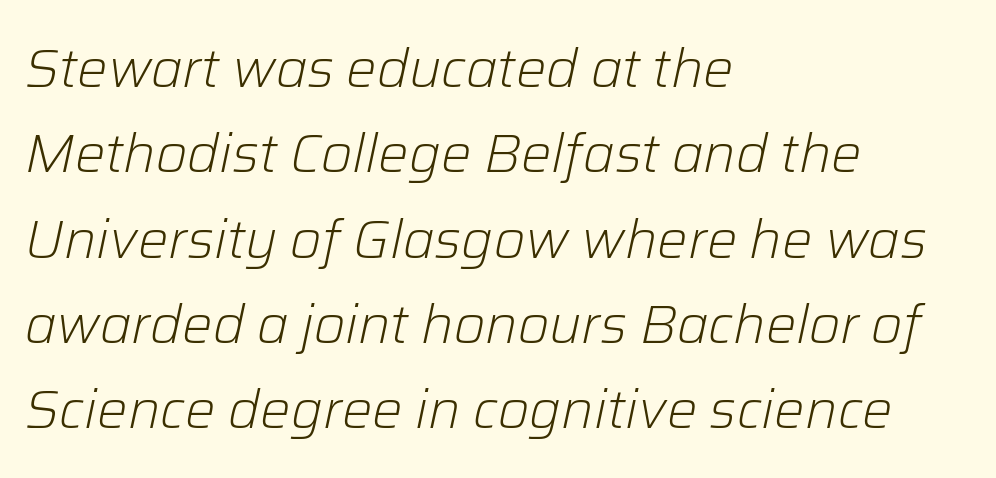
Q: Is the text bold? A: No.
Q: Is the text italic (slanted)? A: Yes, it leans right by about 12 degrees.
Q: Is the text underlined? A: No.
Q: How is the paragraph aligned? A: Left-aligned.
Q: Is the spacing between letters normal or unusually wide? A: Normal.
Q: Is the spacing between lines tight, normal or loose? A: Normal.
Q: Width (condensed, normal, or wide)? A: Normal.
Q: Stroke contrast? A: Low.
Q: x-height? A: Medium.
Q: Monospaced? A: No.
